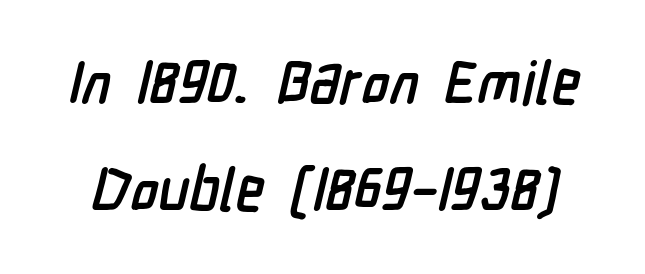
Letter spacing: default. Clear beneath every line of the passage. The rendering uses natural spacing where letterforms have individual widths. Typesetter's note: full bold, strokes at maximum text heaviness. A typesetter would label this face a sans.
